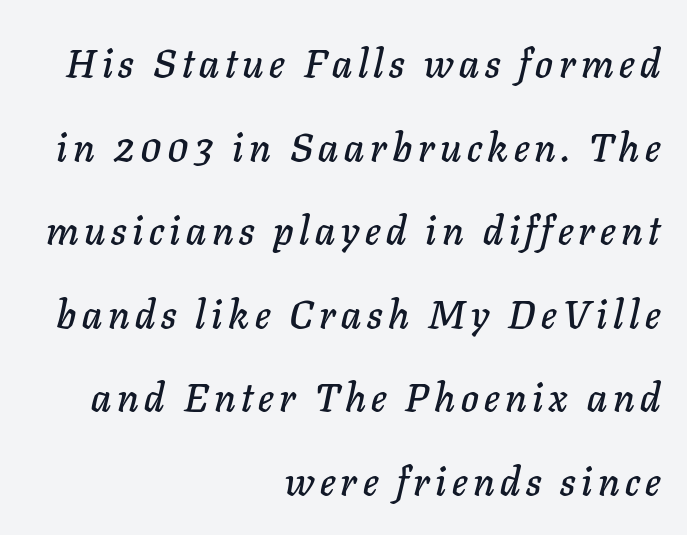
The image shows 40 px text type, italic (leaning right); set right-aligned, loose line spacing (2.09x), not underlined; low stroke contrast and a medium x-height.
